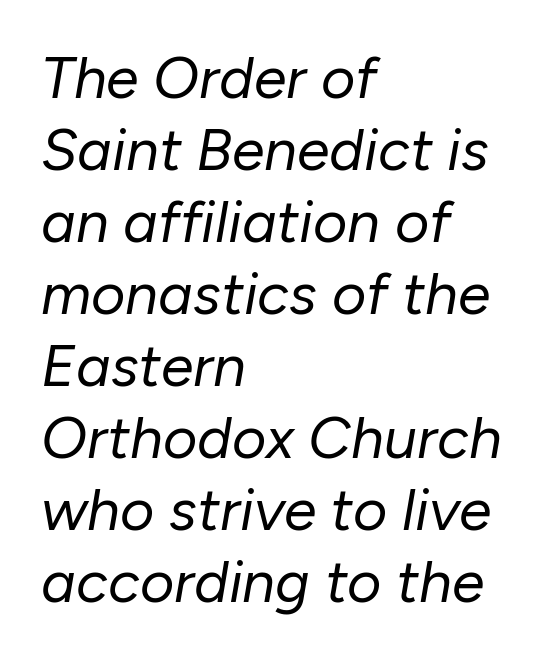
{"italic": "yes", "lean": "right", "slant_degrees": 10, "bold": "no", "weight": "regular", "width": "normal", "stroke_contrast": "low", "x_height": "medium", "monospaced": "no", "underline": "no", "align": "left", "line_spacing_ratio": 1.22, "letter_spacing": "normal", "letter_spacing_em": 0.0, "glyph_px": 59}
